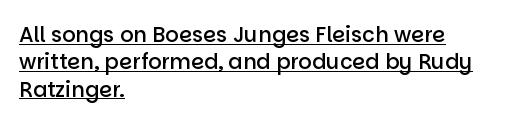
The image shows 21 px text type, upright; set left-aligned, normal line spacing (1.3x), normal letter spacing, underlined.
